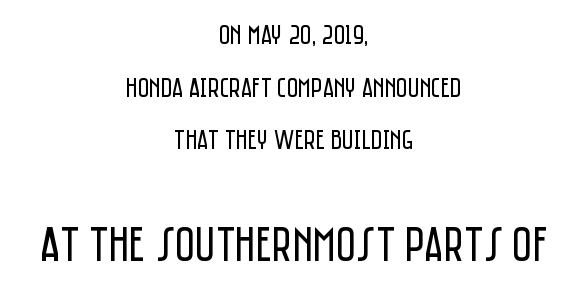
Proportional: the letters do not fall into vertical columns. The lower block of text is set noticeably larger than the block above it. Any mark beneath the type? The region is blank. Which margin do the lines hug? Neither — every line sits in the middle. Weight: not bold — regular or lighter. Compared with typical body copy, the letter spacing here is the same.
